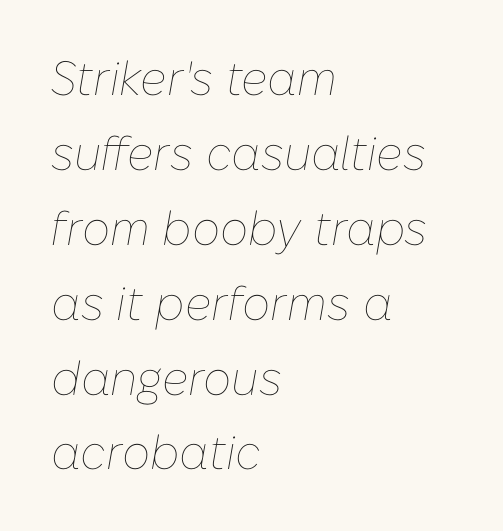
{"italic": "yes", "lean": "right", "slant_degrees": 10, "bold": "no", "weight": "thin", "width": "normal", "stroke_contrast": "low", "x_height": "medium", "monospaced": "no", "underline": "no", "align": "left", "line_spacing": "normal", "line_spacing_ratio": 1.56, "letter_spacing": "normal", "letter_spacing_em": 0.0, "glyph_px": 48}
